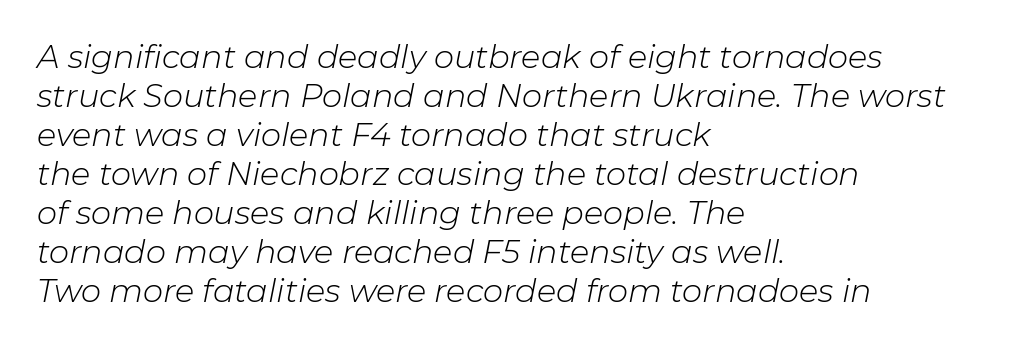
Q: Is the text bold? A: No.
Q: Is the text italic (slanted)? A: Yes, it leans right by about 11 degrees.
Q: Is the text underlined? A: No.
Q: How is the paragraph aligned? A: Left-aligned.
Q: Is the spacing between letters normal or unusually wide? A: Normal.
Q: Width (condensed, normal, or wide)? A: Normal.
Q: Stroke contrast? A: Low.
Q: x-height? A: Medium.
Q: Monospaced? A: No.
